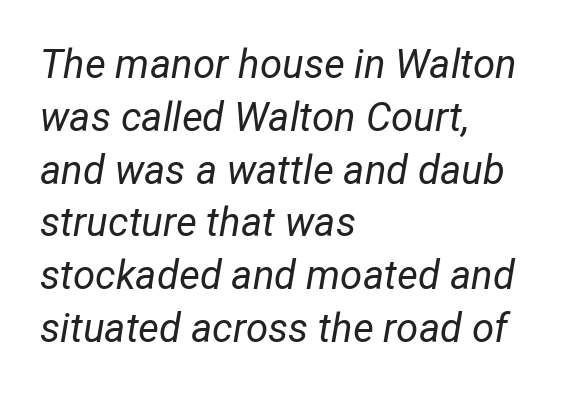
Q: Is the text bold? A: No.
Q: Is the text italic (slanted)? A: Yes, it leans right by about 12 degrees.
Q: Is the text underlined? A: No.
Q: How is the paragraph aligned? A: Left-aligned.
Q: Is the spacing between letters normal or unusually wide? A: Normal.
Q: Is the spacing between lines tight, normal or loose? A: Normal.
Q: Width (condensed, normal, or wide)? A: Normal.
Q: Stroke contrast? A: Low.
Q: x-height? A: Medium.
Q: Monospaced? A: No.
